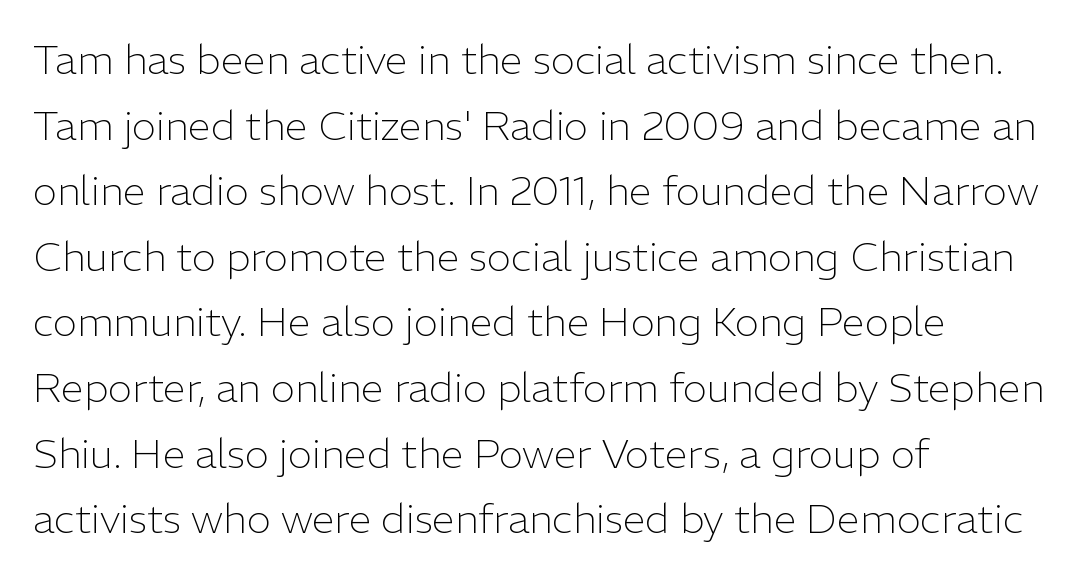
{"serif": "no", "italic": "no", "bold": "no", "weight": "light", "width": "normal", "stroke_contrast": "low", "x_height": "medium", "monospaced": "no", "underline": "no", "align": "left", "line_spacing": "normal", "line_spacing_ratio": 1.6, "letter_spacing": "normal", "letter_spacing_em": 0.0, "glyph_px": 41}
